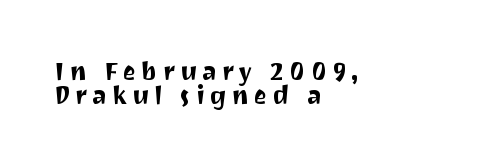
The image shows 25 px text type, upright; set left-aligned, tight line spacing (0.97x), unusually wide letter spacing (+0.2 em), not underlined.
